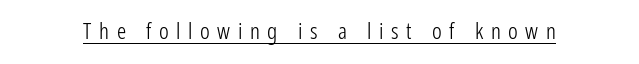
Q: Is the text bold? A: No.
Q: Is the text italic (slanted)? A: No, it is upright.
Q: Is the text underlined? A: Yes.
Q: Is the spacing between letters normal or unusually wide? A: Unusually wide.
